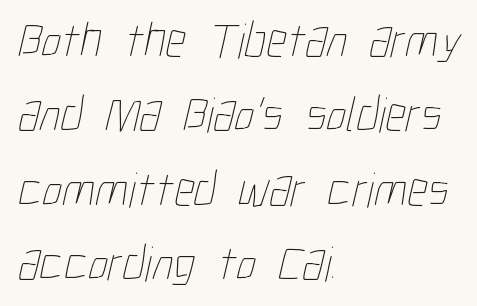
Q: Is the text bold? A: No.
Q: Is the text underlined? A: No.
Q: How is the paragraph aligned? A: Left-aligned.
Q: Is the spacing between letters normal or unusually wide? A: Normal.
Q: Is the spacing between lines tight, normal or loose? A: Normal.
Q: Width (condensed, normal, or wide)? A: Condensed.
Q: Stroke contrast? A: Low.
Q: x-height? A: Medium.
Q: Monospaced? A: No.
